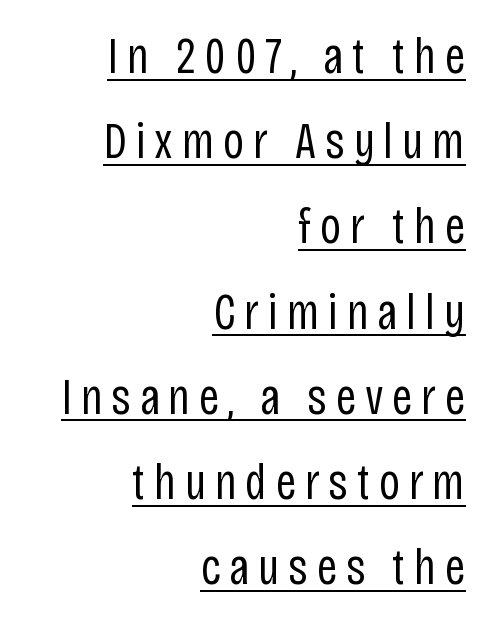
Q: Is the text bold? A: No.
Q: Is the text italic (slanted)? A: No, it is upright.
Q: Is the typeface a serif or a sans-serif typeface? A: Sans-serif.
Q: Is the text underlined? A: Yes.
Q: How is the paragraph aligned? A: Right-aligned.
Q: Is the spacing between lines tight, normal or loose? A: Normal.
Q: Width (condensed, normal, or wide)? A: Condensed.
Q: Stroke contrast? A: Low.
Q: x-height? A: Large.
Q: Monospaced? A: No.
